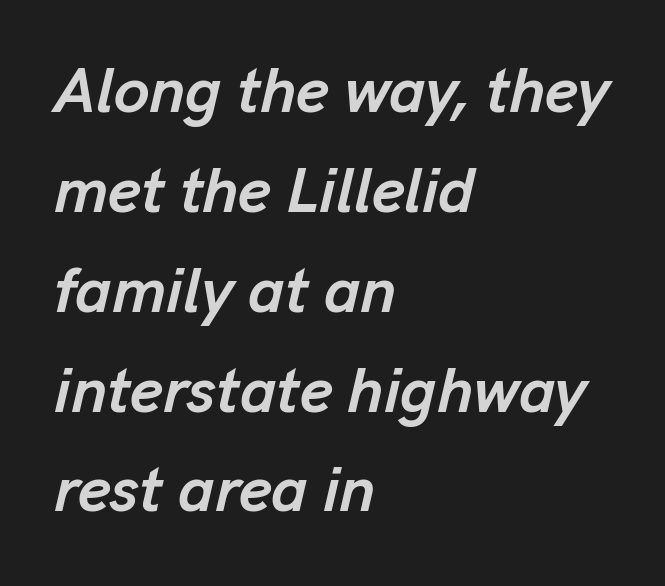
The image shows 64 px semibold type, italic (leaning right); set left-aligned, normal line spacing (1.56x), normal letter spacing, not underlined; low stroke contrast and a medium x-height.
